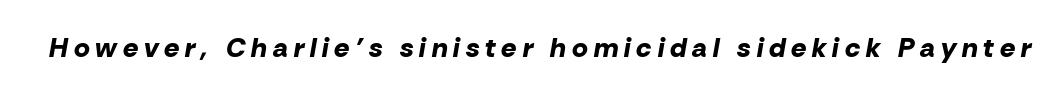
Letters rest on an invisible, unmarked baseline. Every letter is thick-stroked: bold, no question. The gaps between neighbouring characters are conspicuously large. Style check: oblique.
